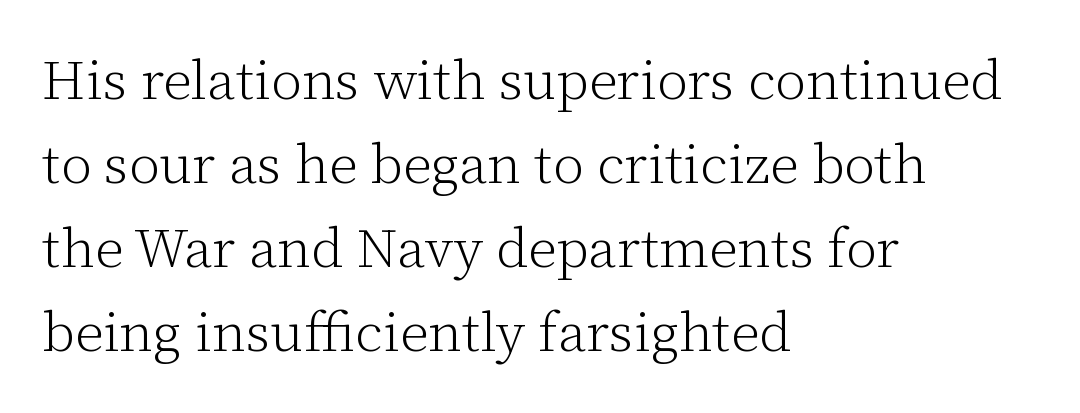
A roman cut, with each character standing at attention. This sample keeps an unexceptional amount of space between lines. These lines are composed in type with serifs. Nobody drew a line under any word here. There is no visible air inserted between adjacent glyphs. Do the characters align in a grid? No, the font is proportional.
